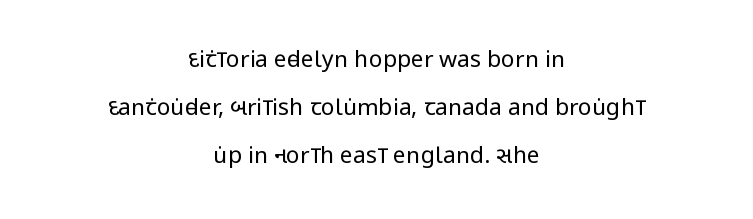
Q: Is the text bold? A: No.
Q: Is the text italic (slanted)? A: No, it is upright.
Q: Is the text underlined? A: No.
Q: How is the paragraph aligned? A: Centered.
Q: Is the spacing between letters normal or unusually wide? A: Normal.
Q: Is the spacing between lines tight, normal or loose? A: Loose.
